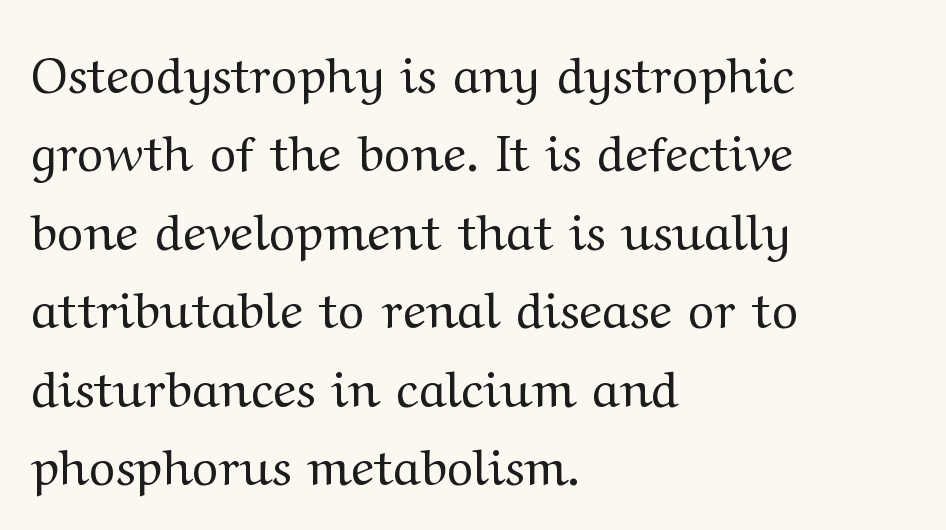
Q: Is the text bold? A: No.
Q: Is the text italic (slanted)? A: No, it is upright.
Q: Is the typeface a serif or a sans-serif typeface? A: Serif.
Q: Is the text underlined? A: No.
Q: How is the paragraph aligned? A: Left-aligned.
Q: Is the spacing between letters normal or unusually wide? A: Normal.
Q: Is the spacing between lines tight, normal or loose? A: Normal.
Q: Width (condensed, normal, or wide)? A: Wide.
Q: Stroke contrast? A: Medium.
Q: x-height? A: Medium.
Q: Monospaced? A: No.
